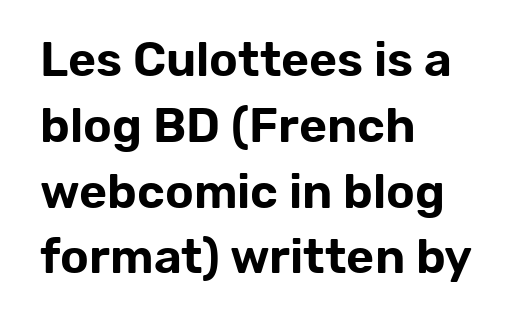
The image shows 48 px sans-serif type, upright; set left-aligned, normal line spacing (1.37x), normal letter spacing, not underlined; low stroke contrast and a medium x-height.
